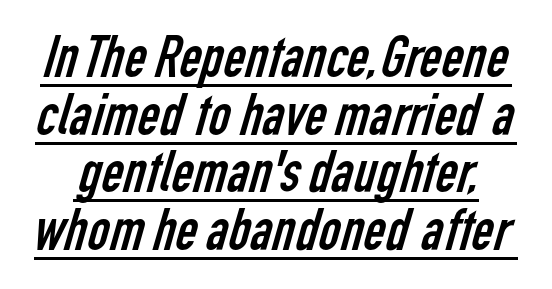
{"serif": "no", "bold": "no", "weight": "regular", "width": "condensed", "stroke_contrast": "low", "x_height": "medium", "monospaced": "no", "underline": "yes", "line_spacing": "tight", "line_spacing_ratio": 0.96, "letter_spacing": "normal", "letter_spacing_em": 0.0, "glyph_px": 60}
